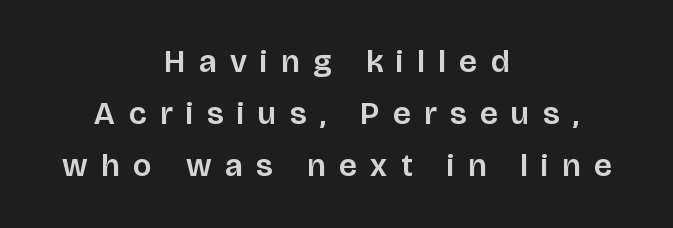
The image shows 32 px sans-serif type, upright; set centered, normal line spacing (1.63x), unusually wide letter spacing (+0.43 em), not underlined; low stroke contrast and a large x-height.
